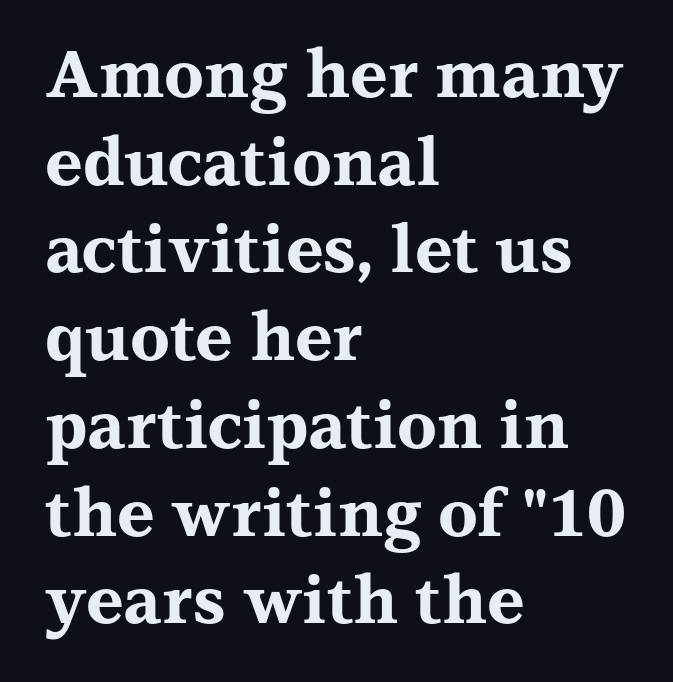
Q: Is the text bold? A: Yes.
Q: Is the text italic (slanted)? A: No, it is upright.
Q: Is the typeface a serif or a sans-serif typeface? A: Serif.
Q: Is the text underlined? A: No.
Q: How is the paragraph aligned? A: Left-aligned.
Q: Is the spacing between letters normal or unusually wide? A: Normal.
Q: Is the spacing between lines tight, normal or loose? A: Normal.
Q: Width (condensed, normal, or wide)? A: Wide.
Q: Stroke contrast? A: Medium.
Q: x-height? A: Medium.
Q: Monospaced? A: No.
